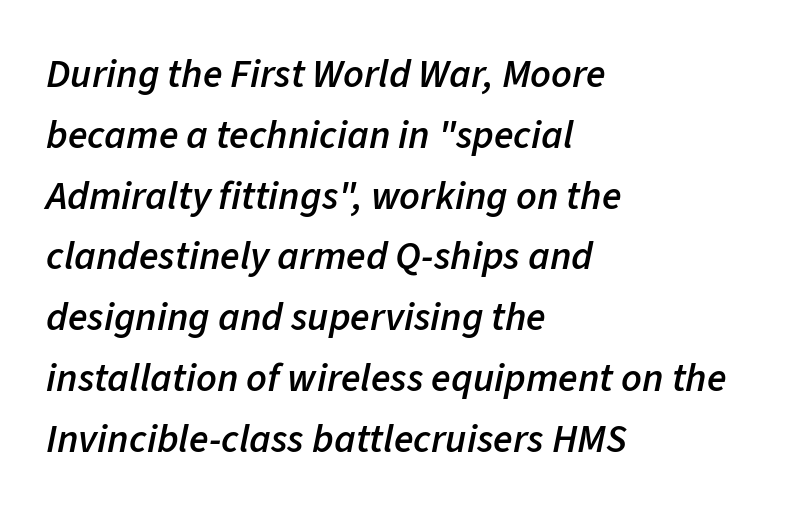
Q: Is the text bold? A: Semi-bold.
Q: Is the text italic (slanted)? A: Yes, it leans right by about 11 degrees.
Q: Is the text underlined? A: No.
Q: How is the paragraph aligned? A: Left-aligned.
Q: Is the spacing between letters normal or unusually wide? A: Normal.
Q: Is the spacing between lines tight, normal or loose? A: Normal.
Q: Width (condensed, normal, or wide)? A: Normal.
Q: Stroke contrast? A: Low.
Q: x-height? A: Medium.
Q: Monospaced? A: No.
